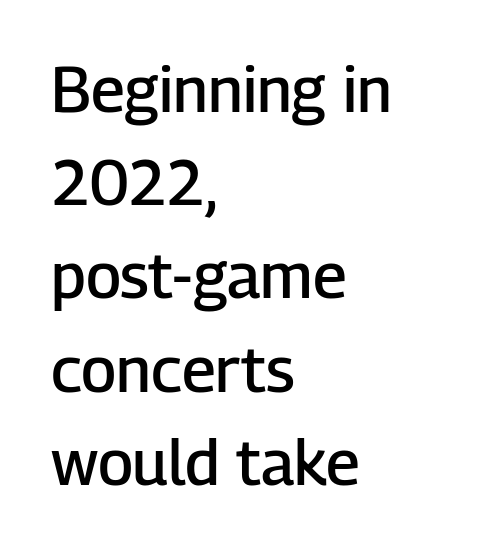
{"serif": "no", "italic": "no", "bold": "semi", "weight": "semibold", "width": "normal", "stroke_contrast": "low", "x_height": "medium", "monospaced": "no", "underline": "no", "align": "left", "line_spacing": "normal", "line_spacing_ratio": 1.48, "letter_spacing": "normal", "letter_spacing_em": 0.0, "glyph_px": 63}
